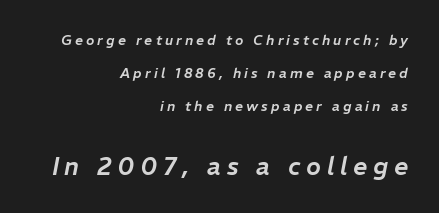
Top chunk: small. Bottom chunk: large. Descenders are the only things crossing below the line. The passage shown has open, widely tracked lettering throughout. What's the leading like? Stretched, with rows far apart. Style check: oblique.
